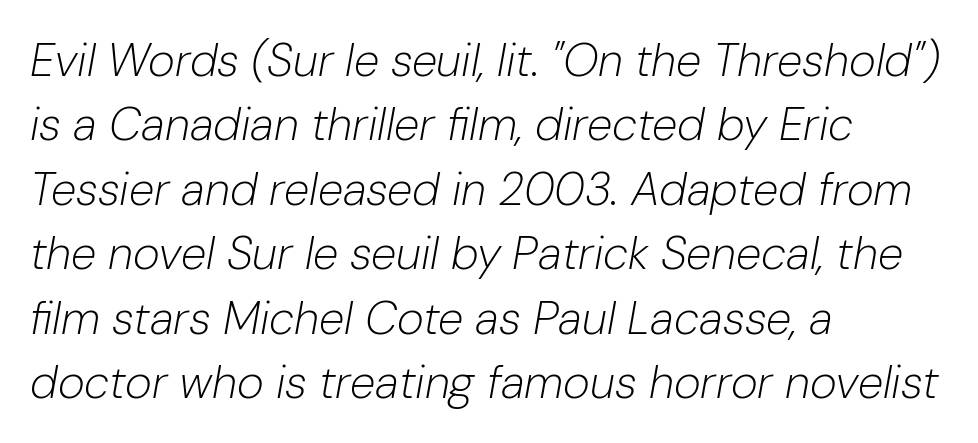
{"italic": "yes", "lean": "right", "slant_degrees": 10, "bold": "no", "weight": "light", "width": "normal", "stroke_contrast": "low", "x_height": "medium", "monospaced": "no", "underline": "no", "align": "left", "line_spacing": "normal", "line_spacing_ratio": 1.4, "letter_spacing": "normal", "letter_spacing_em": 0.0, "glyph_px": 46}
